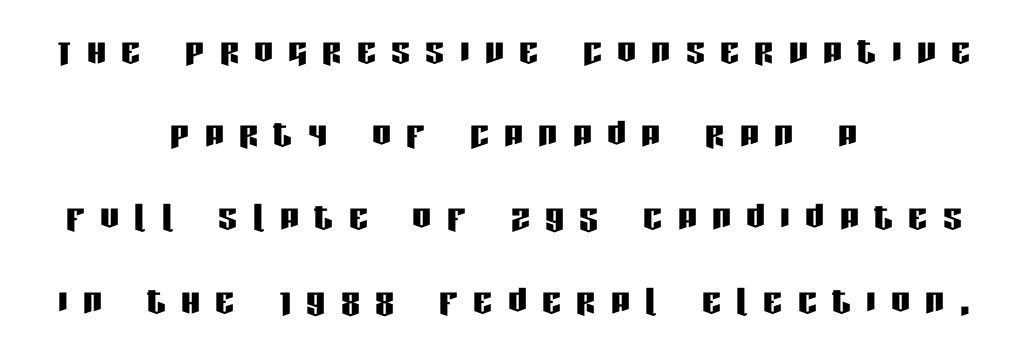
Looks like regular typesetting: each glyph gets only the width it needs. Here the glyphs are tracked loosely, breaking word shapes into spaced letters. A centered setting, common on invitations and titles, is used for this passage. Posture: vertical. Lines of text with bare space underneath. Font category for this specimen: sans-serif.
